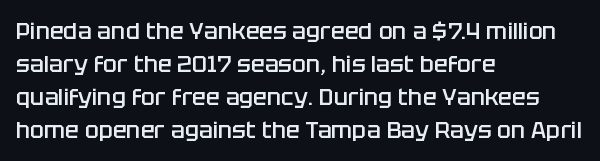
The image shows 23 px text type, upright; set left-aligned, normal line spacing (1.43x), normal letter spacing, not underlined.
